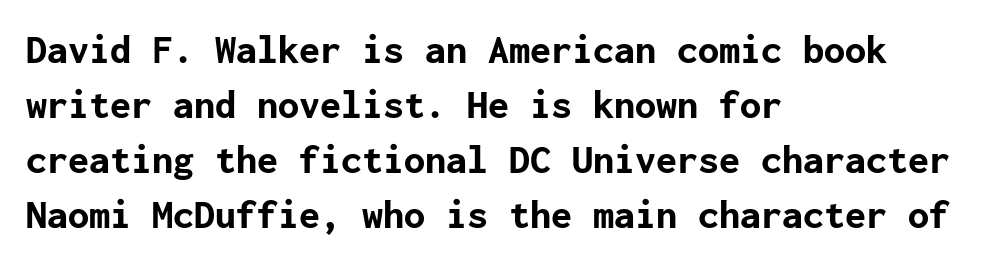
The text was rendered using a sans face with plain stroke endings. Spacing between characters is what you'd get straight out of the box. Which margin do the lines hug? The left one — the right edge is uneven. Posture: vertical.
